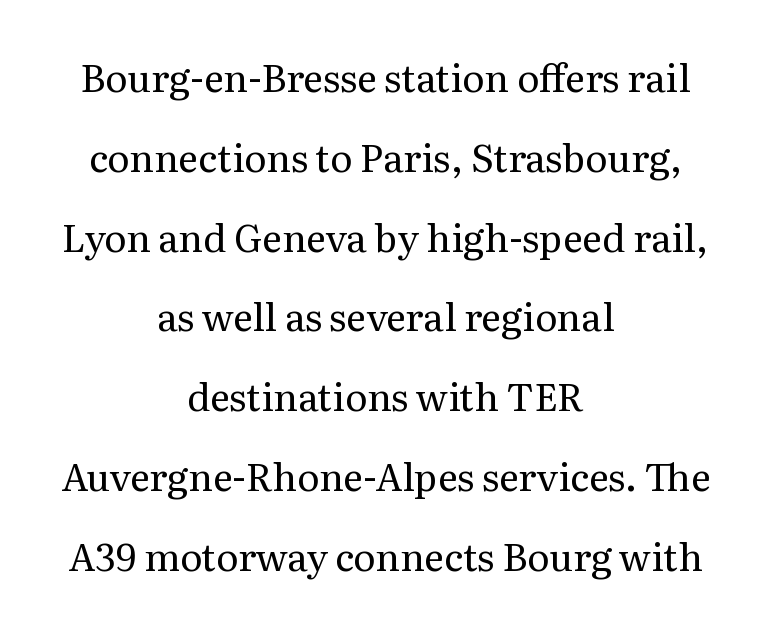
The image shows 38 px regular-weight serif type, upright; set centered, loose line spacing (2.1x), normal letter spacing, not underlined; medium stroke contrast and a medium x-height.
